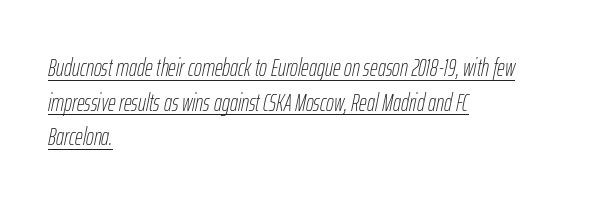
The image shows 24 px text type, italic (leaning right); set left-aligned, normal line spacing (1.44x), normal letter spacing, underlined.
